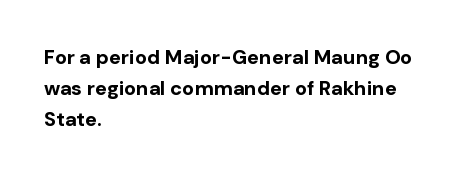
{"italic": "no", "bold": "yes", "underline": "no", "align": "left", "line_spacing": "normal", "line_spacing_ratio": 1.54, "letter_spacing": "normal", "letter_spacing_em": 0.0, "glyph_px": 20}
